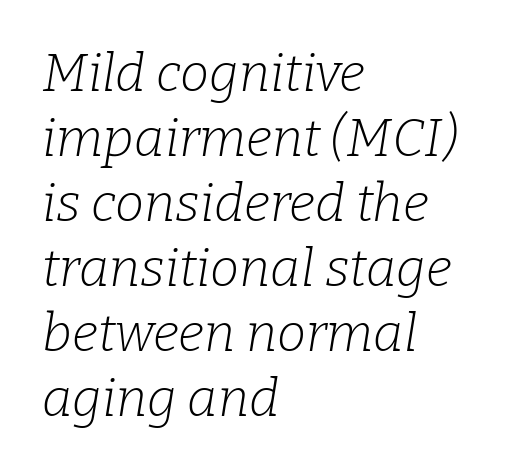
Do the characters align in a grid? No, the font is proportional. Anything drawn beneath the words? Only blank space. The rendering anchors every line to the left-hand side. Honestly, the letter spacing is just normal — you wouldn't notice it. Yep, those are serifs on the letters.
